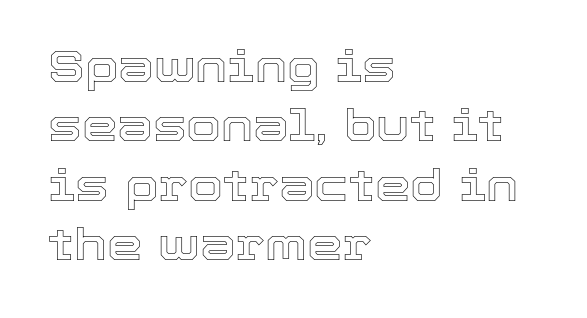
The passage shown has conventional tracking throughout. These lines stack with their left ends in a neat column. Think of a printed novel: that variable character pitch is what you see here. The gap between lines stays unmarked. Each new line begins a customary step beneath the previous one.
